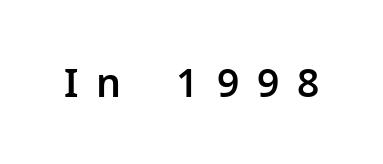
{"serif": "no", "italic": "no", "width": "normal", "stroke_contrast": "low", "x_height": "medium", "monospaced": "no", "underline": "no", "letter_spacing": "wide", "letter_spacing_em": 0.46, "glyph_px": 39}
